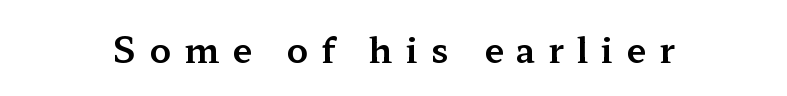
{"serif": "yes", "italic": "no", "width": "wide", "stroke_contrast": "medium", "x_height": "medium", "monospaced": "no", "underline": "no", "letter_spacing": "wide", "letter_spacing_em": 0.37, "glyph_px": 35}
